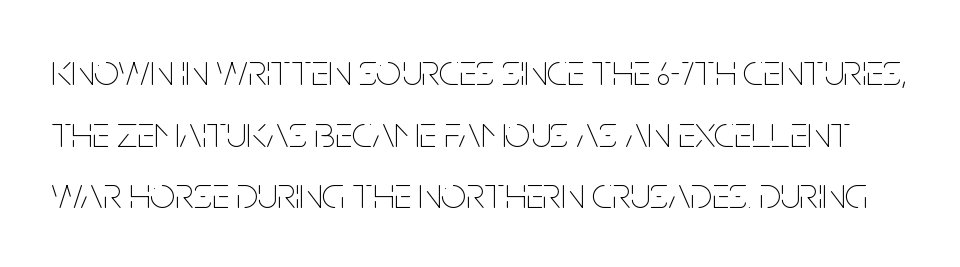
Q: Is the text bold? A: No.
Q: Is the text italic (slanted)? A: No, it is upright.
Q: Is the text underlined? A: No.
Q: Is the spacing between letters normal or unusually wide? A: Normal.
Q: Is the spacing between lines tight, normal or loose? A: Normal.
Q: Width (condensed, normal, or wide)? A: Condensed.
Q: Stroke contrast? A: Low.
Q: x-height? A: Large.
Q: Monospaced? A: No.
